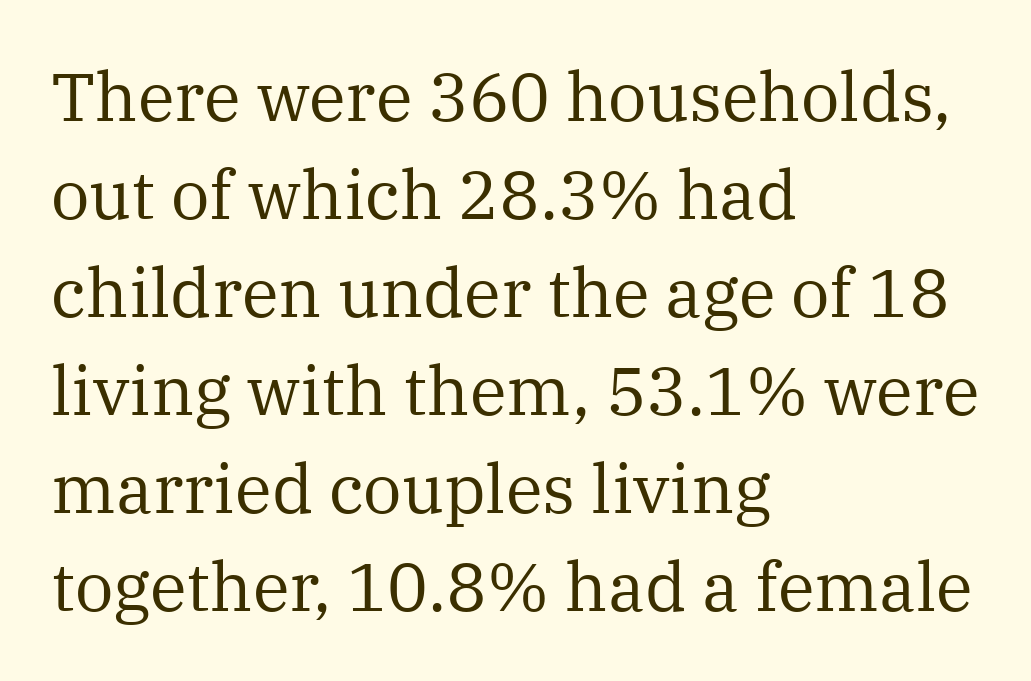
Q: Is the text bold? A: No.
Q: Is the text italic (slanted)? A: No, it is upright.
Q: Is the typeface a serif or a sans-serif typeface? A: Serif.
Q: Is the text underlined? A: No.
Q: How is the paragraph aligned? A: Left-aligned.
Q: Is the spacing between letters normal or unusually wide? A: Normal.
Q: Is the spacing between lines tight, normal or loose? A: Normal.
Q: Width (condensed, normal, or wide)? A: Normal.
Q: Stroke contrast? A: Medium.
Q: x-height? A: Medium.
Q: Monospaced? A: No.
